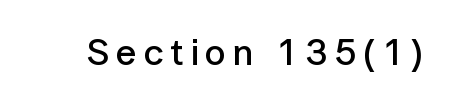
A bare baseline throughout the passage. What kind of face is this? One without serifs — a sans. Bold? Not quite — semibold, heavier than regular but stopping short. Ordinary non-slanted type is in use. Looks like regular typesetting: each glyph gets only the width it needs.
